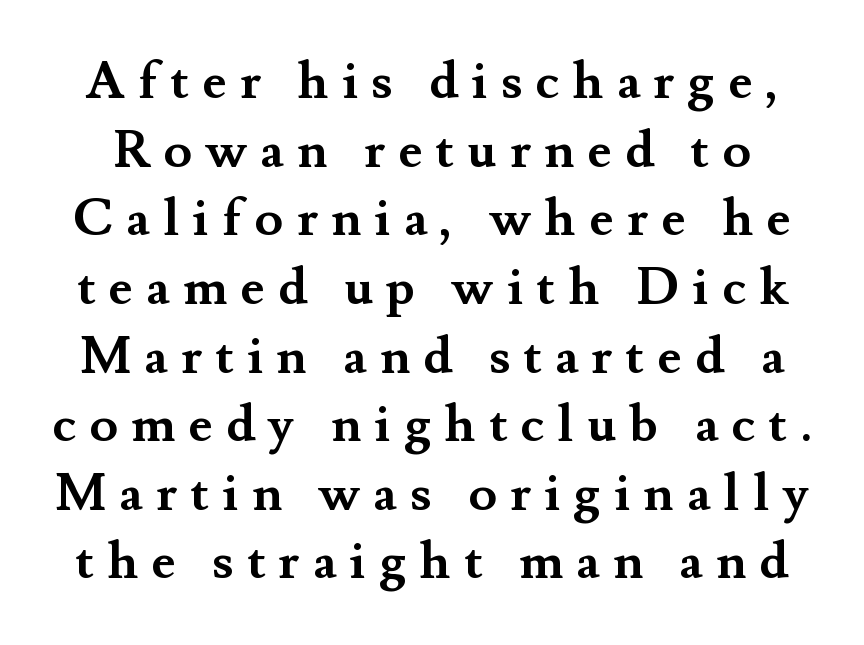
{"serif": "yes", "italic": "no", "bold": "yes", "weight": "semibold", "width": "normal", "stroke_contrast": "medium", "x_height": "small", "monospaced": "no", "underline": "no", "line_spacing": "normal", "line_spacing_ratio": 1.32, "letter_spacing": "wide", "letter_spacing_em": 0.25, "glyph_px": 52}
